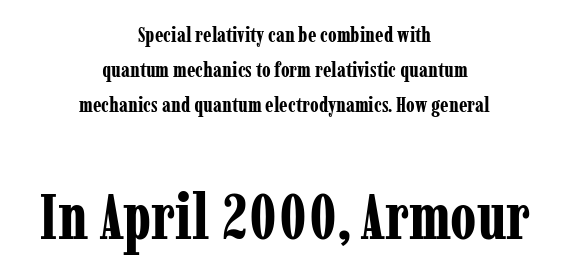
The image shows 64 px bold, condensed serif type, upright; set centered, normal line spacing (1.67x), normal letter spacing, not underlined; the second (bottom) block is 3.05x larger; low stroke contrast and a medium x-height.
